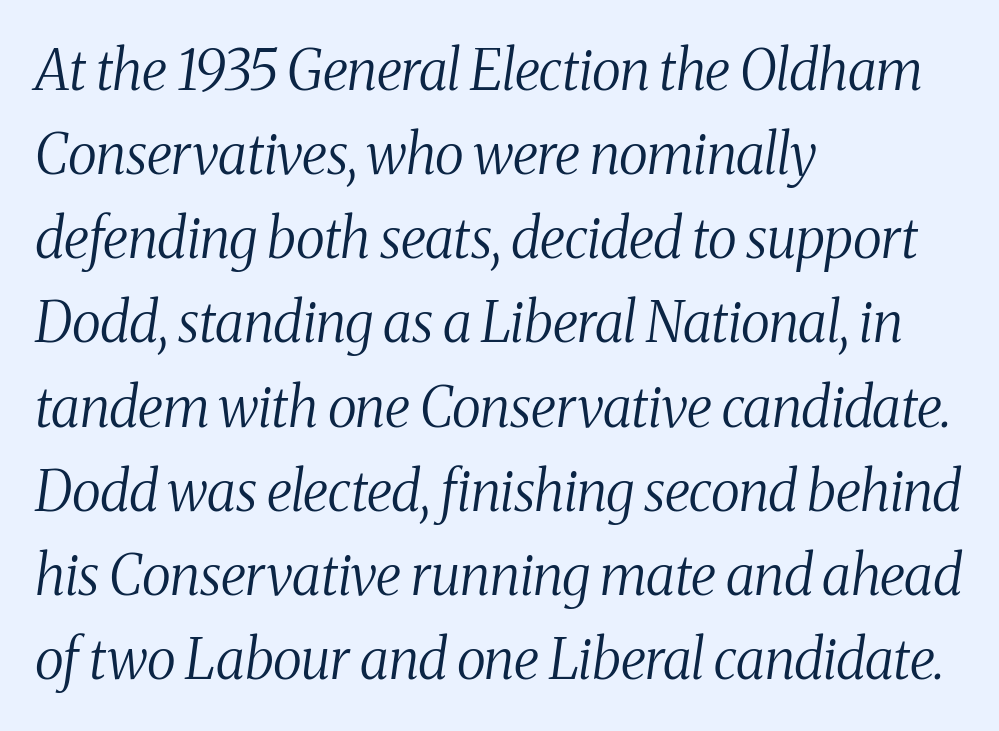
The image shows 55 px regular-weight, condensed serif type, italic (leaning right); set left-aligned, normal line spacing (1.53x), normal letter spacing, not underlined; medium stroke contrast and a medium x-height.
